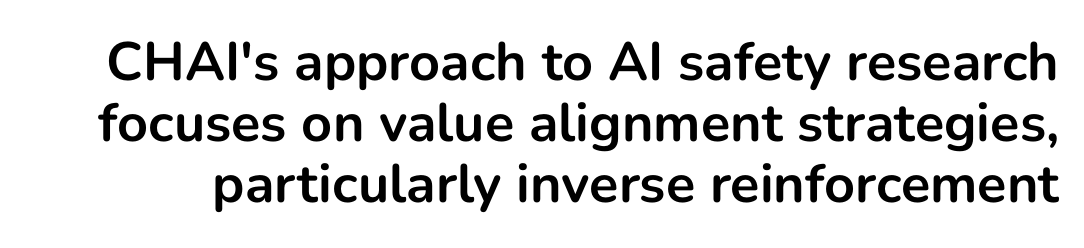
The image shows 54 px bold sans-serif type, upright; set tight line spacing (1.13x), normal letter spacing, not underlined; low stroke contrast and a medium x-height.
